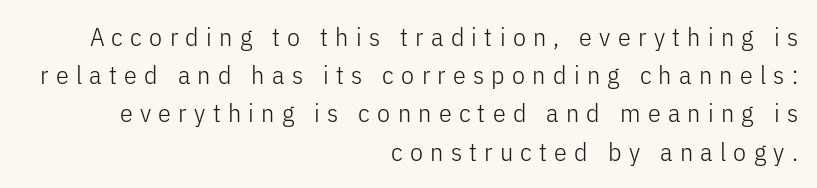
{"italic": "no", "bold": "no", "underline": "no", "align": "right", "line_spacing": "normal", "line_spacing_ratio": 1.47, "letter_spacing": "wide", "letter_spacing_em": 0.28, "glyph_px": 26}
